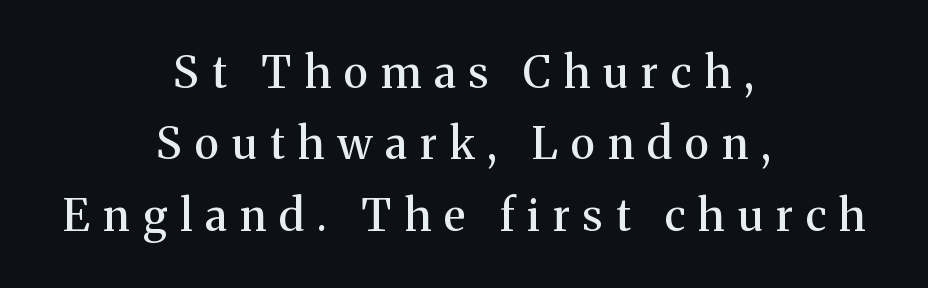
The words here are not underlined. The typography opts for an upright posture over an oblique one. The rows are spaced the way most documents space them. These lines are rendered in a variable-pitch font.
